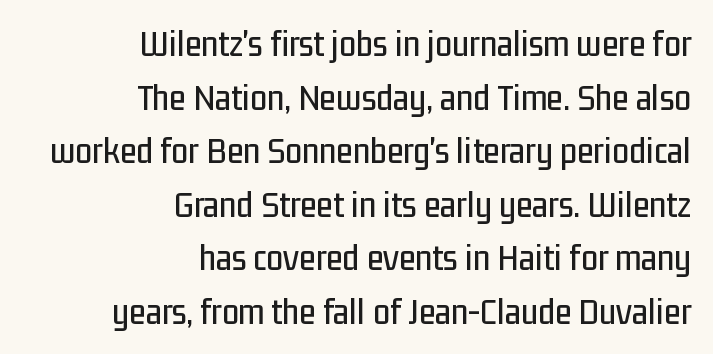
The image shows 38 px condensed sans-serif type, upright; set right-aligned, normal line spacing (1.41x), normal letter spacing, not underlined; low stroke contrast and a medium x-height.
